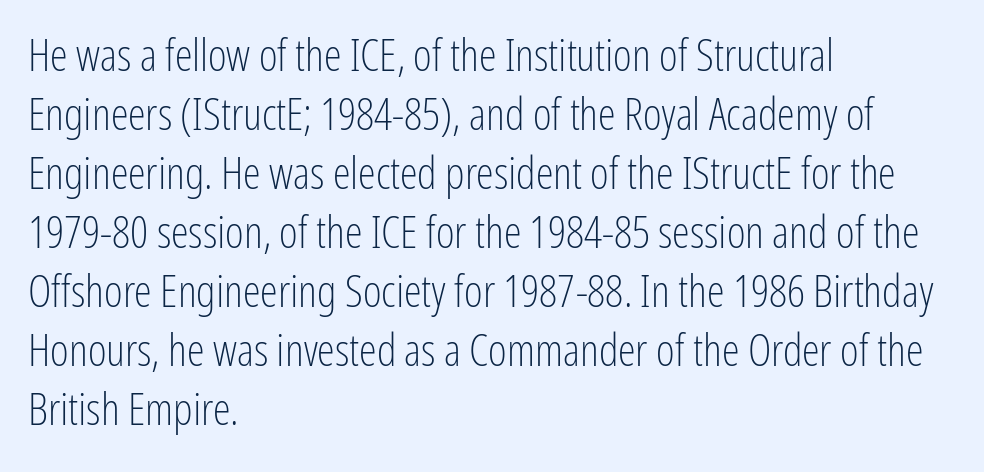
Q: Is the text bold? A: No.
Q: Is the text italic (slanted)? A: No, it is upright.
Q: Is the typeface a serif or a sans-serif typeface? A: Sans-serif.
Q: Is the text underlined? A: No.
Q: How is the paragraph aligned? A: Left-aligned.
Q: Is the spacing between letters normal or unusually wide? A: Normal.
Q: Is the spacing between lines tight, normal or loose? A: Normal.
Q: Width (condensed, normal, or wide)? A: Condensed.
Q: Stroke contrast? A: Low.
Q: x-height? A: Medium.
Q: Monospaced? A: No.
